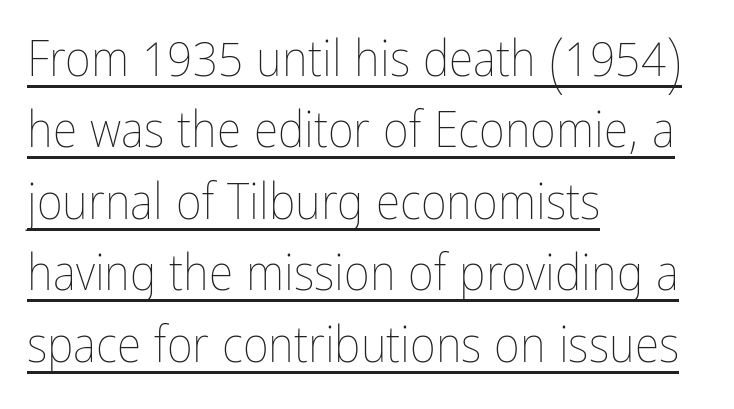
Q: Is the text bold? A: No.
Q: Is the text italic (slanted)? A: No, it is upright.
Q: Is the text underlined? A: Yes.
Q: How is the paragraph aligned? A: Left-aligned.
Q: Is the spacing between letters normal or unusually wide? A: Normal.
Q: Is the spacing between lines tight, normal or loose? A: Normal.
Q: Width (condensed, normal, or wide)? A: Condensed.
Q: Stroke contrast? A: Low.
Q: x-height? A: Medium.
Q: Monospaced? A: No.
